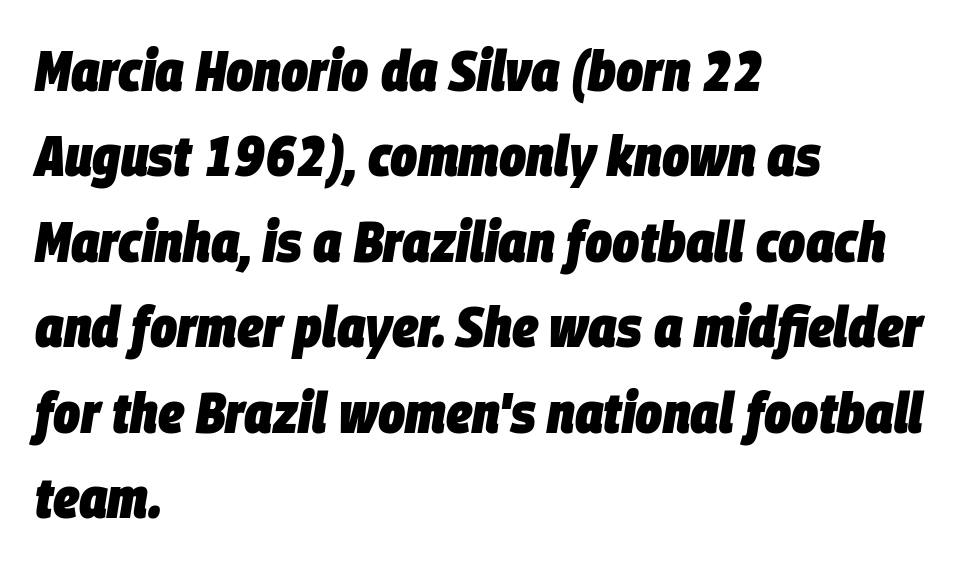
The lines sit at an ordinary, default distance from one another. Each letter keeps its own natural width here, so spacing adapts to shape. You'd pick this weight for a headline — it's a proper bold. Has an underline been added? It has not. These lines are set flush left with a ragged right edge.
